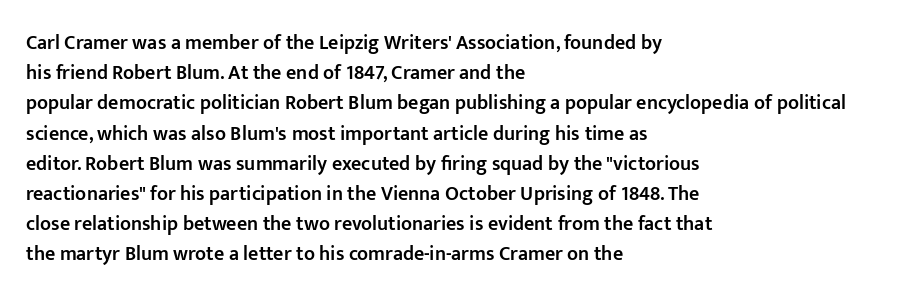
The image shows 20 px text type, upright; set left-aligned, normal line spacing (1.51x), normal letter spacing, not underlined.
